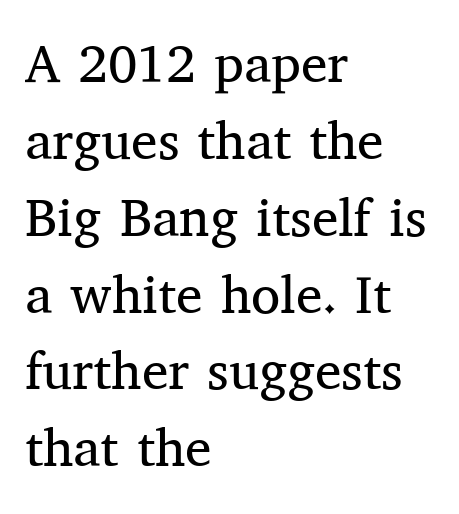
The image shows 53 px regular-weight serif type, upright; set left-aligned, normal line spacing (1.45x), normal letter spacing, not underlined; medium stroke contrast and a medium x-height.
